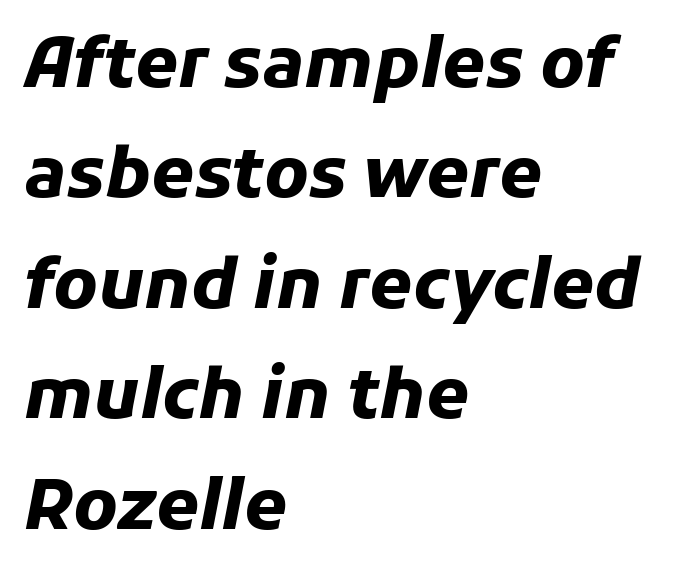
Does the copy run flush right? No — it runs flush left. The block of text has a typical density, with ordinary space between rows. The zone under the glyphs is completely vacant. Compared with typical body copy, the letter spacing here is the same. An italicized treatment has been applied to the whole sample. Emphasis by weight is at full strength: bold.
